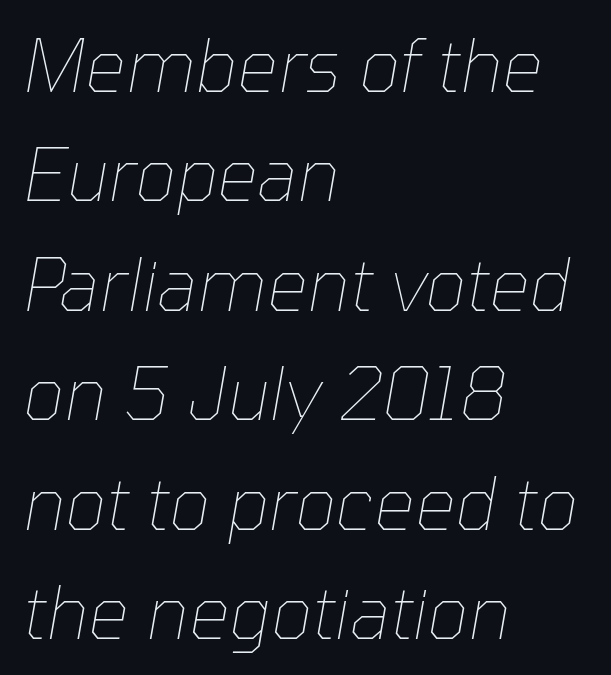
The line texture is even and compact thanks to regular tracking. Quick note: underline off. The axis of the letterforms is tilted away from vertical. Does the copy run flush right? No — it runs flush left. What's the leading like? Ordinary, nothing unusual. A typesetter would call this proportional, since set widths differ per character.
